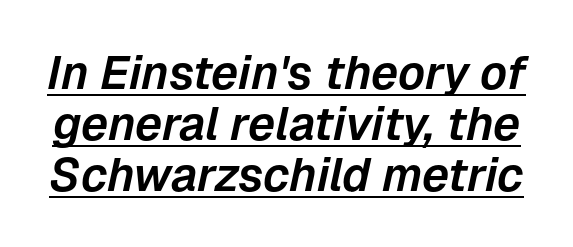
Q: Is the text italic (slanted)? A: Yes, it leans right by about 12 degrees.
Q: Is the text underlined? A: Yes.
Q: Is the spacing between letters normal or unusually wide? A: Normal.
Q: Is the spacing between lines tight, normal or loose? A: Tight.
Q: Width (condensed, normal, or wide)? A: Normal.
Q: Stroke contrast? A: Low.
Q: x-height? A: Medium.
Q: Monospaced? A: No.
